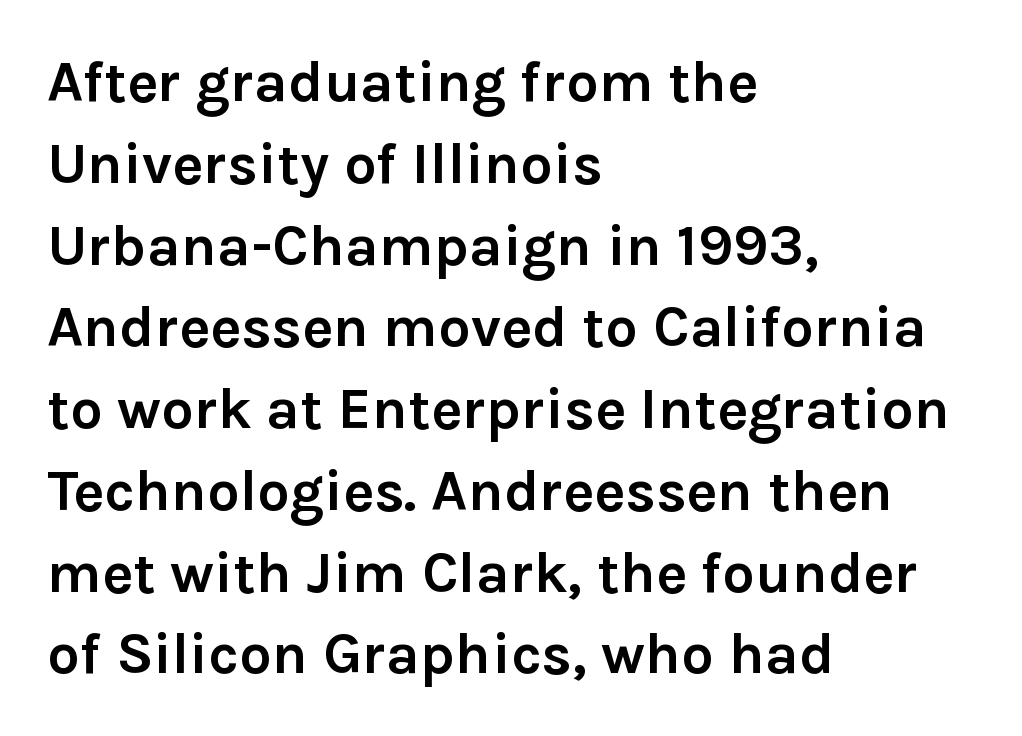
The image shows 58 px semibold sans-serif type, upright; set left-aligned, normal line spacing (1.41x), normal letter spacing, not underlined; low stroke contrast and a medium x-height.
